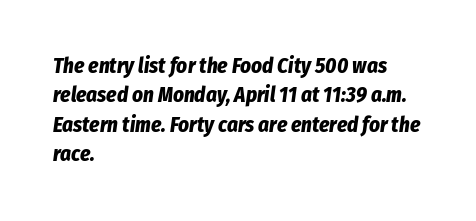
The compositor pushed each line to the left boundary. These words are printed bold, with thick strokes throughout. The lines sit at an ordinary, default distance from one another. A typesetter would mark this as italic. Descenders hang freely into open space. The horizontal fit of the characters is conventional and even.
